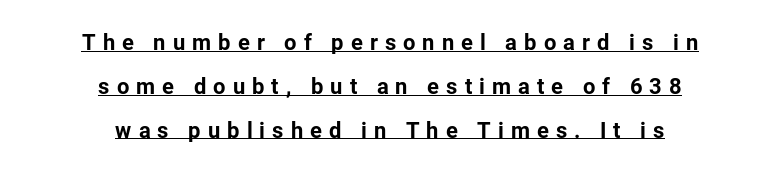
Check the space under the baseline: a stroke is drawn there. This sample uses expanded letter spacing, leaving extra air between glyphs. Pretty heavy lettering here — definitely bold. This sample uses an upright cut, with every glyph sitting square on the baseline. Where is the straight margin? There isn't one; the lines are centered.
